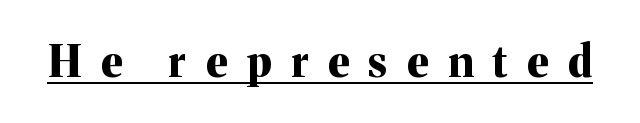
{"serif": "yes", "italic": "no", "bold": "yes", "weight": "bold", "width": "normal", "stroke_contrast": "medium", "x_height": "medium", "monospaced": "no", "underline": "yes", "letter_spacing": "wide", "letter_spacing_em": 0.46, "glyph_px": 43}
